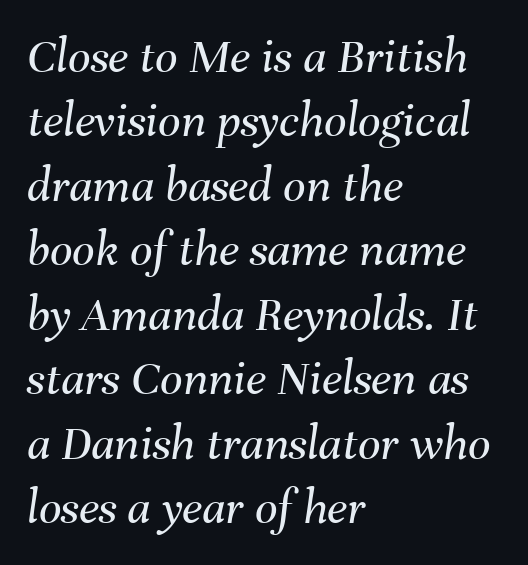
{"italic": "yes", "lean": "right", "slant_degrees": 8, "bold": "no", "weight": "regular", "width": "normal", "stroke_contrast": "medium", "x_height": "medium", "monospaced": "no", "underline": "no", "align": "left", "line_spacing": "normal", "line_spacing_ratio": 1.29, "letter_spacing": "normal", "letter_spacing_em": 0.0, "glyph_px": 50}
